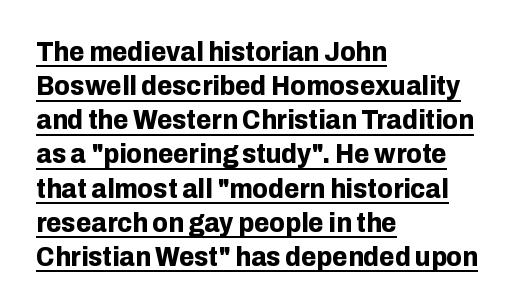
{"serif": "no", "italic": "no", "bold": "yes", "weight": "bold", "width": "normal", "stroke_contrast": "low", "x_height": "medium", "monospaced": "no", "underline": "yes", "align": "left", "line_spacing_ratio": 1.22, "letter_spacing": "normal", "letter_spacing_em": 0.0, "glyph_px": 28}
